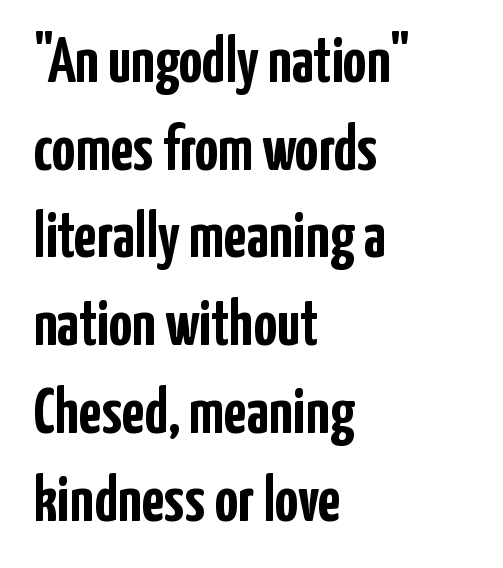
{"serif": "no", "italic": "no", "bold": "yes", "weight": "semibold", "width": "condensed", "stroke_contrast": "low", "x_height": "medium", "monospaced": "no", "underline": "no", "align": "left", "line_spacing": "normal", "line_spacing_ratio": 1.35, "letter_spacing": "normal", "letter_spacing_em": 0.0, "glyph_px": 65}
